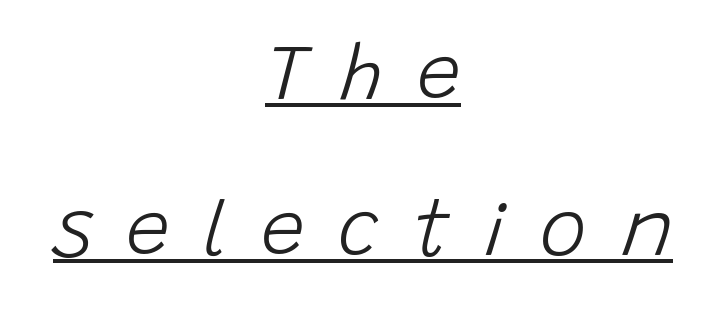
Someone cranked the tracking dial way up on this one. Style check: oblique. Airy leading. The rendered words wear a rule along their underside. The passage shown is typed in a proportional face where columns would drift. Is this a heavy cut? Hardly; it is regular or lighter.
